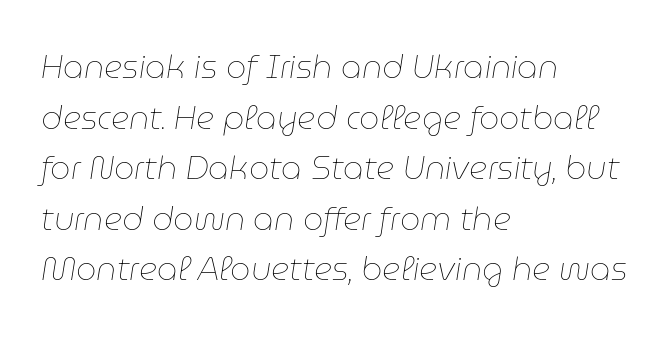
The image shows 32 px thin type, italic (leaning right); set left-aligned, normal line spacing (1.58x), normal letter spacing, not underlined; low stroke contrast and a medium x-height.
